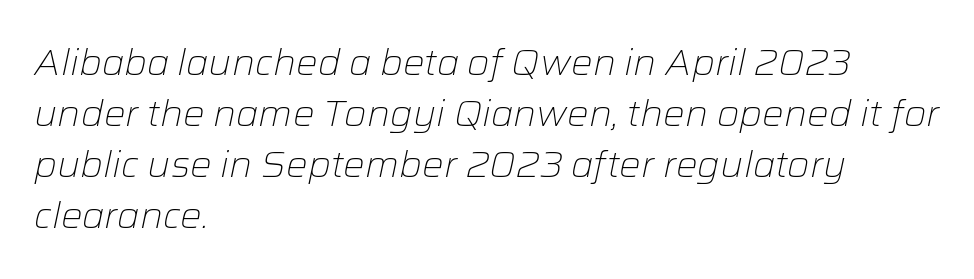
{"italic": "yes", "lean": "right", "slant_degrees": 12, "bold": "no", "weight": "light", "width": "normal", "stroke_contrast": "low", "x_height": "medium", "monospaced": "no", "underline": "no", "align": "left", "line_spacing": "normal", "line_spacing_ratio": 1.42, "letter_spacing": "normal", "letter_spacing_em": 0.0, "glyph_px": 36}
